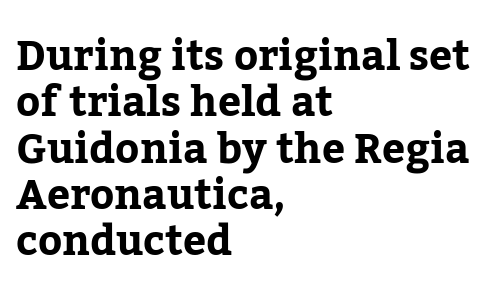
A bare baseline throughout the passage. Horizontally, the lines are justified to the leading edge only. This is serif lettering, the kind often seen in printed books. Does extra space separate the letters? No, they use regular spacing. Proportional: the letters do not fall into vertical columns.
